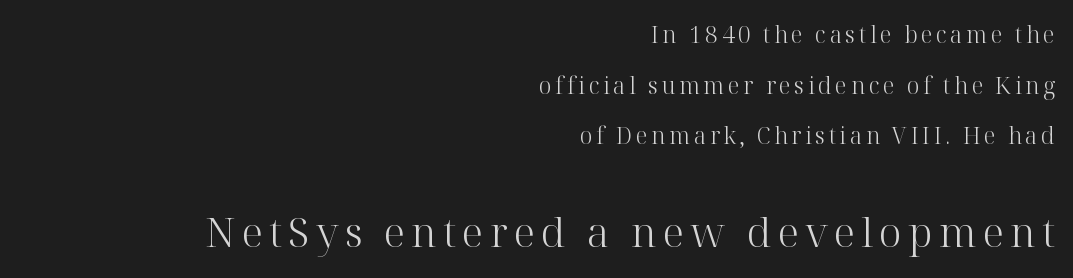
The image shows 41 px light serif type, upright; set right-aligned, loose line spacing (2.2x), not underlined; the second (bottom) block is 1.78x larger; high stroke contrast and a medium x-height.
